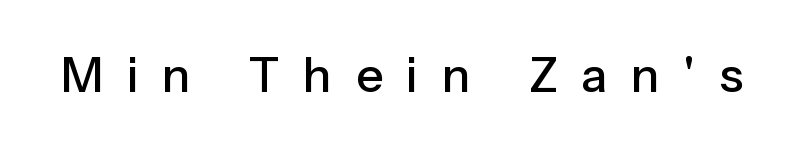
Q: Is the text italic (slanted)? A: No, it is upright.
Q: Is the typeface a serif or a sans-serif typeface? A: Sans-serif.
Q: Is the text underlined? A: No.
Q: Is the spacing between letters normal or unusually wide? A: Unusually wide.
Q: Width (condensed, normal, or wide)? A: Normal.
Q: Stroke contrast? A: Low.
Q: x-height? A: Medium.
Q: Monospaced? A: No.
